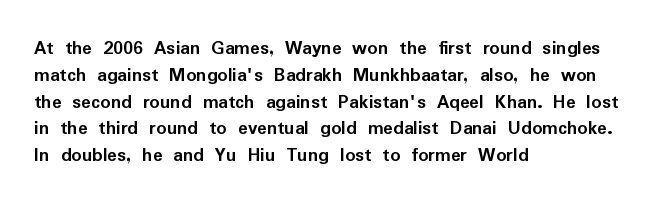
The image shows 20 px bold type, upright; set left-aligned, normal line spacing (1.34x), normal letter spacing, not underlined.
